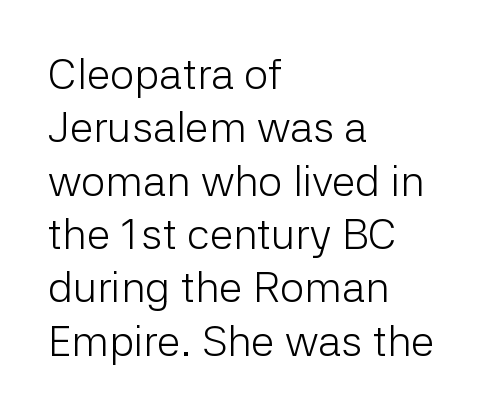
{"serif": "no", "italic": "no", "bold": "no", "weight": "light", "width": "normal", "stroke_contrast": "low", "x_height": "medium", "monospaced": "no", "underline": "no", "align": "left", "line_spacing_ratio": 1.24, "letter_spacing": "normal", "letter_spacing_em": 0.0, "glyph_px": 43}
